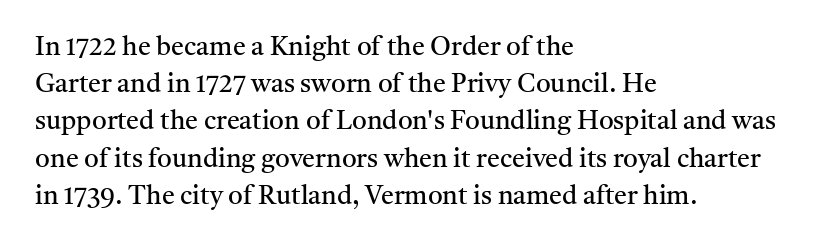
Q: Is the text bold? A: No.
Q: Is the text italic (slanted)? A: No, it is upright.
Q: Is the text underlined? A: No.
Q: How is the paragraph aligned? A: Left-aligned.
Q: Is the spacing between letters normal or unusually wide? A: Normal.
Q: Is the spacing between lines tight, normal or loose? A: Normal.
